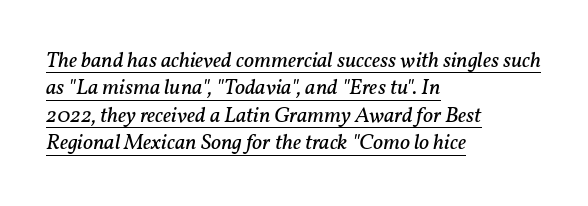
The image shows 22 px text type, italic (leaning right); set left-aligned, normal line spacing (1.25x), normal letter spacing, underlined.
